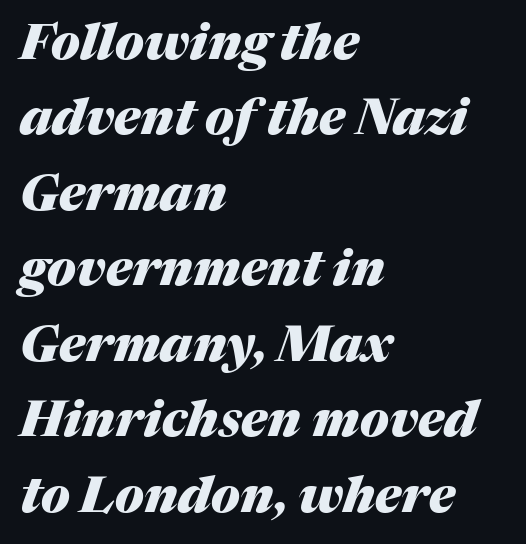
The image shows 50 px heavy type, italic (leaning right); set left-aligned, normal line spacing (1.51x), normal letter spacing, not underlined; medium stroke contrast and a medium x-height.
